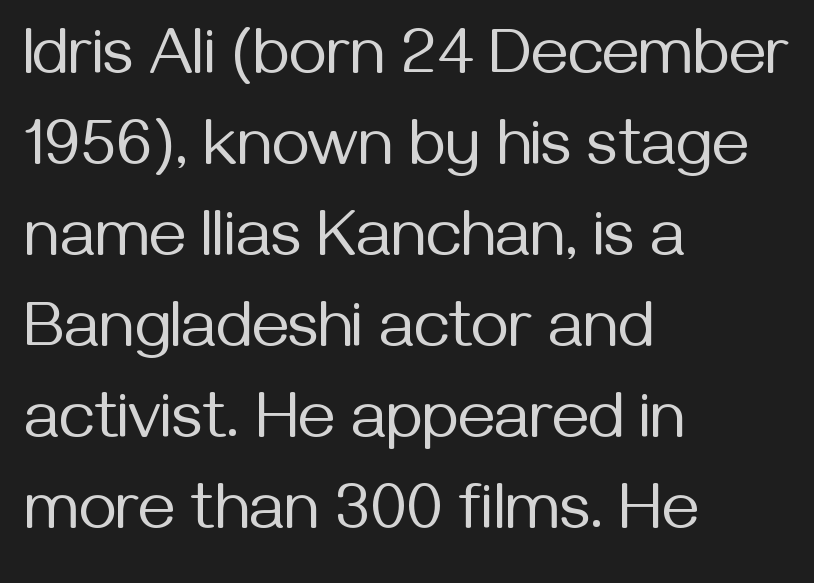
Q: Is the text bold? A: No.
Q: Is the text italic (slanted)? A: No, it is upright.
Q: Is the typeface a serif or a sans-serif typeface? A: Sans-serif.
Q: Is the text underlined? A: No.
Q: How is the paragraph aligned? A: Left-aligned.
Q: Is the spacing between letters normal or unusually wide? A: Normal.
Q: Is the spacing between lines tight, normal or loose? A: Normal.
Q: Width (condensed, normal, or wide)? A: Normal.
Q: Stroke contrast? A: Medium.
Q: x-height? A: Medium.
Q: Monospaced? A: No.
